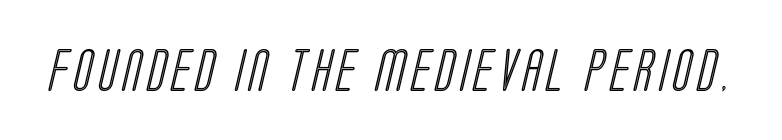
{"width": "condensed", "x_height": "large", "monospaced": "no", "underline": "no", "glyph_px": 43}
